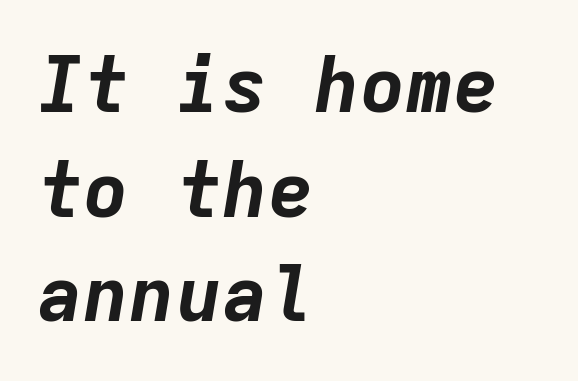
Tracking value appears to be zero — textbook default spacing. Each letter, wide or thin by design, is forced into the same width here. Visually the block forms a straight wall on the left and a jagged coastline on the right. The specimen reads as italic at a glance.
